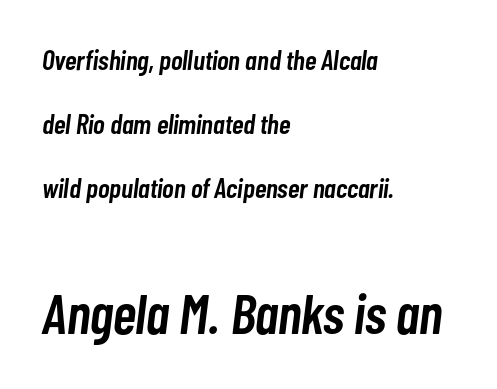
Semibold letterforms, between regular and bold. Each letter keeps its own natural width here, so spacing adapts to shape. This rendering leaves character spacing at its baseline value. Horizontally, the lines are justified to the leading edge only. This sample trades compactness for vertical openness between lines.
